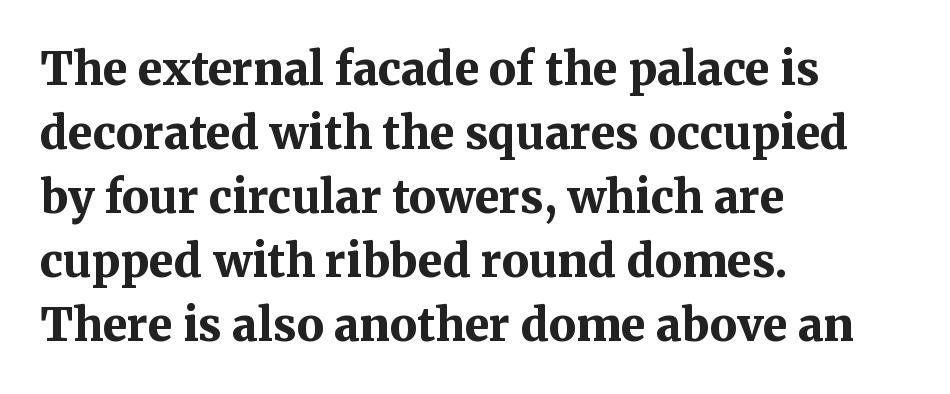
{"serif": "yes", "italic": "no", "bold": "yes", "weight": "bold", "width": "normal", "stroke_contrast": "medium", "x_height": "medium", "monospaced": "no", "underline": "no", "align": "left", "line_spacing": "normal", "line_spacing_ratio": 1.42, "letter_spacing": "normal", "letter_spacing_em": 0.0, "glyph_px": 45}
